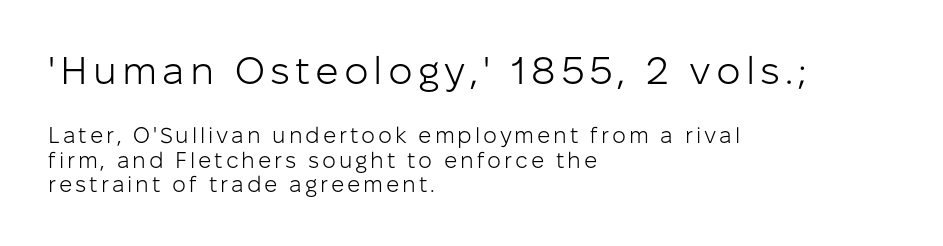
The strip under each line holds only bare page. Note the varied advance widths — an 'i' is clearly narrower than an 'm'. Each line starts at the same left margin while the right side varies. If you squint, the top block still reads clearly — it's the larger of the two.
